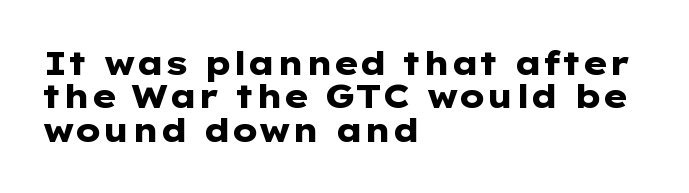
You can tell it's not italic because the verticals are truly vertical. Is this a fixed-width face? No — the glyphs have proportional, varying widths. Type style note: lacks serifs. Quick note: underline off. The characters look thick and weighty, a clear bold.
